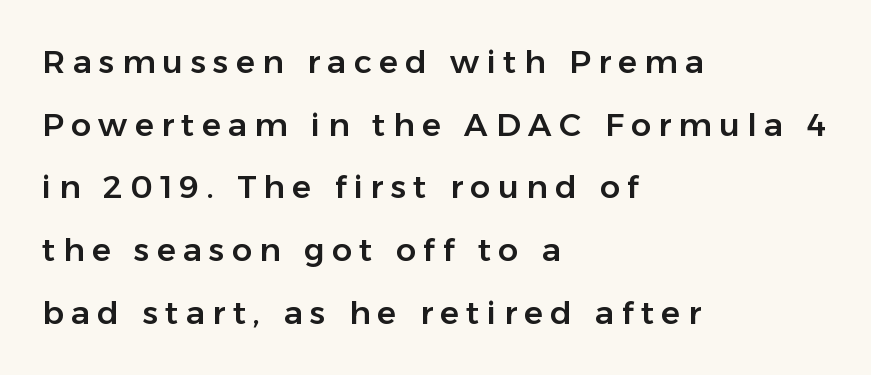
Q: Is the text italic (slanted)? A: No, it is upright.
Q: Is the typeface a serif or a sans-serif typeface? A: Sans-serif.
Q: Is the text underlined? A: No.
Q: How is the paragraph aligned? A: Left-aligned.
Q: Is the spacing between letters normal or unusually wide? A: Unusually wide.
Q: Is the spacing between lines tight, normal or loose? A: Loose.
Q: Width (condensed, normal, or wide)? A: Normal.
Q: Stroke contrast? A: Low.
Q: x-height? A: Medium.
Q: Monospaced? A: No.
